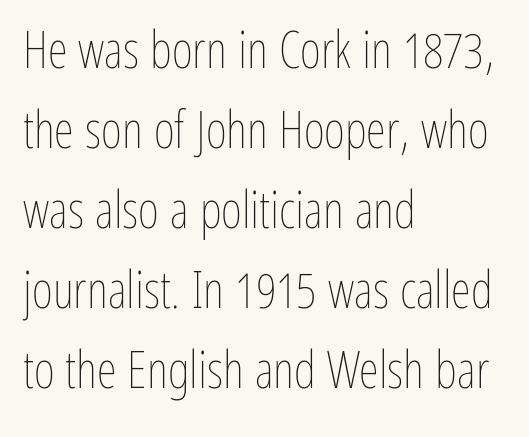
{"italic": "no", "bold": "no", "weight": "thin", "width": "condensed", "stroke_contrast": "low", "x_height": "medium", "monospaced": "no", "underline": "no", "align": "left", "line_spacing": "normal", "line_spacing_ratio": 1.57, "letter_spacing": "normal", "letter_spacing_em": 0.0, "glyph_px": 51}
